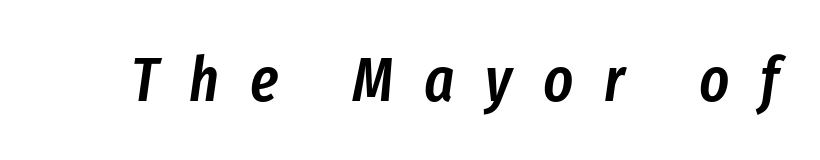
The image shows 63 px semibold, condensed type, italic (leaning right); set unusually wide letter spacing (+0.49 em), not underlined; low stroke contrast and a medium x-height.
